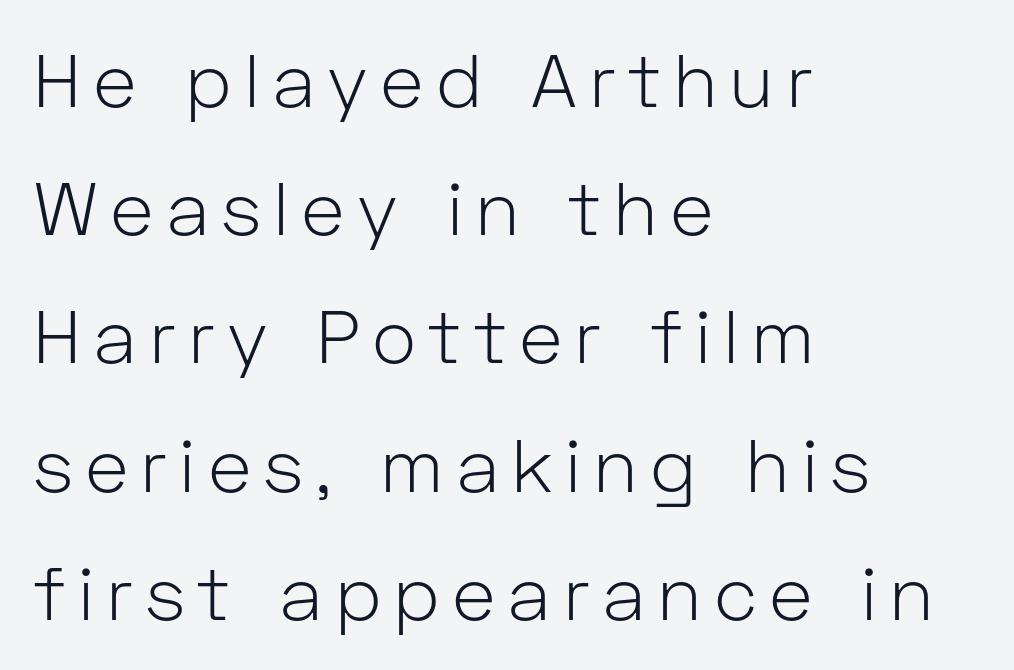
In terms of posture, this sample is upright. Ink coverage per letter is moderate at most. The lines are quadded left. Does the type have serifs? No, each stem ends abruptly.
